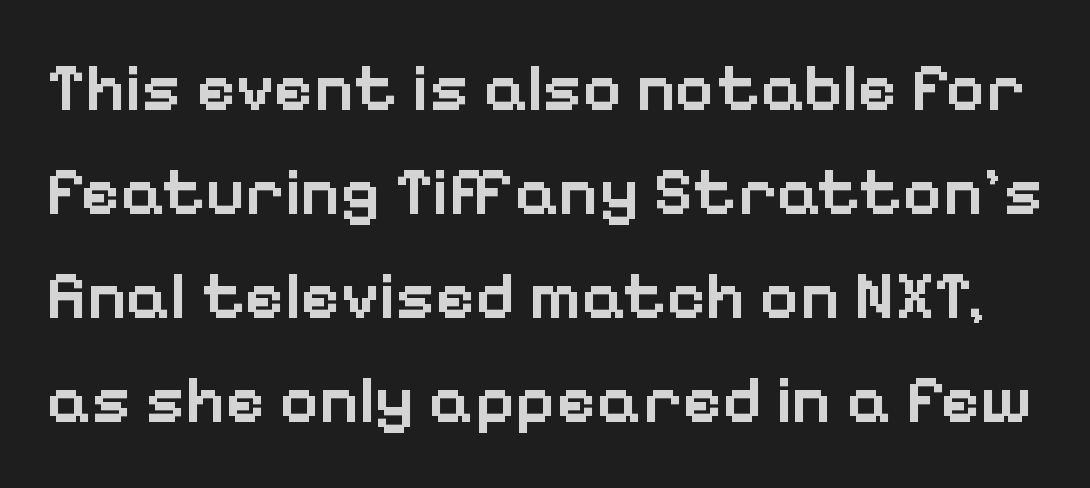
Q: Is the text bold? A: Semi-bold.
Q: Is the text italic (slanted)? A: No, it is upright.
Q: Is the typeface a serif or a sans-serif typeface? A: Sans-serif.
Q: Is the text underlined? A: No.
Q: Is the spacing between letters normal or unusually wide? A: Normal.
Q: Is the spacing between lines tight, normal or loose? A: Normal.
Q: Width (condensed, normal, or wide)? A: Normal.
Q: Stroke contrast? A: Low.
Q: x-height? A: Medium.
Q: Monospaced? A: No.
